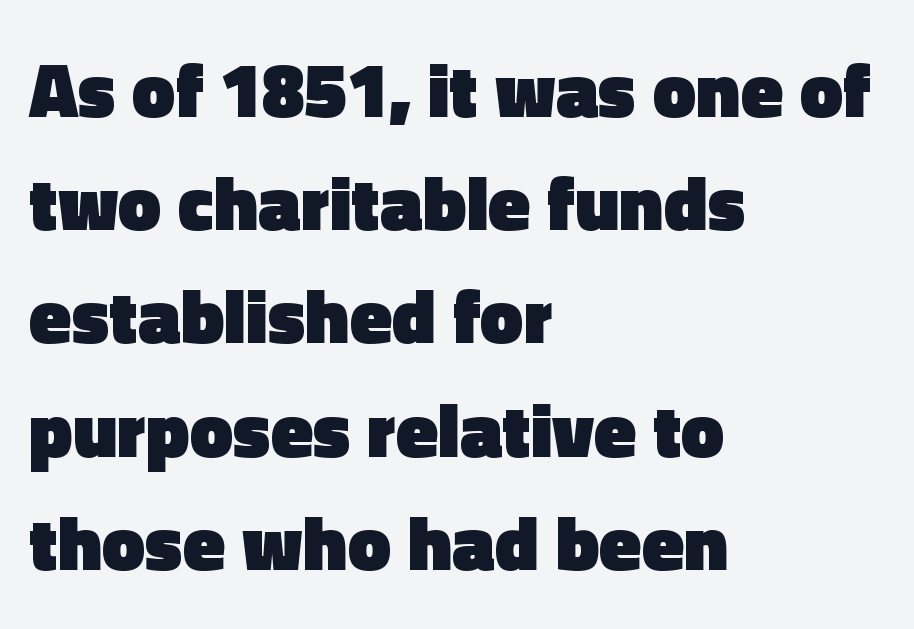
The image shows 77 px heavy sans-serif type, upright; set left-aligned, normal line spacing (1.47x), normal letter spacing, not underlined; a medium x-height.
